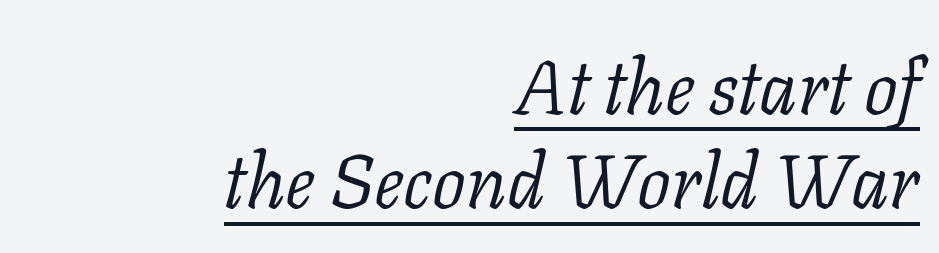
{"serif": "yes", "italic": "yes", "lean": "right", "slant_degrees": 11, "bold": "no", "weight": "light", "width": "normal", "stroke_contrast": "low", "x_height": "medium", "monospaced": "no", "underline": "yes", "align": "right", "line_spacing": "normal", "line_spacing_ratio": 1.26, "letter_spacing": "normal", "letter_spacing_em": 0.0, "glyph_px": 75}
